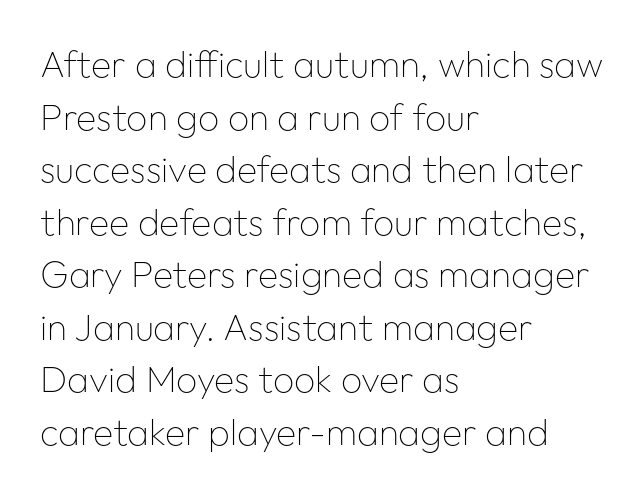
{"serif": "no", "italic": "no", "bold": "no", "weight": "thin", "width": "normal", "stroke_contrast": "low", "x_height": "medium", "monospaced": "no", "underline": "no", "align": "left", "line_spacing": "normal", "line_spacing_ratio": 1.42, "letter_spacing": "normal", "letter_spacing_em": 0.0, "glyph_px": 37}
